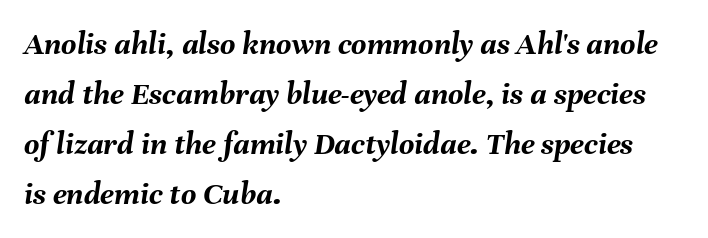
Q: Is the text bold? A: Yes.
Q: Is the text italic (slanted)? A: Yes, it leans right by about 8 degrees.
Q: Is the text underlined? A: No.
Q: How is the paragraph aligned? A: Left-aligned.
Q: Is the spacing between letters normal or unusually wide? A: Normal.
Q: Is the spacing between lines tight, normal or loose? A: Normal.
Q: Width (condensed, normal, or wide)? A: Normal.
Q: Stroke contrast? A: Medium.
Q: x-height? A: Medium.
Q: Monospaced? A: No.
